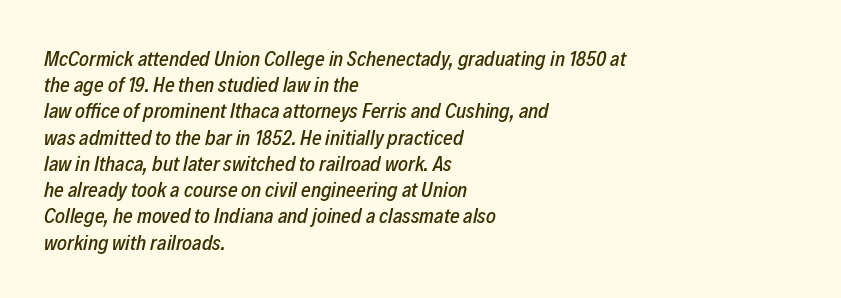
The image shows 21 px text type, italic (leaning right); set left-aligned, normal line spacing (1.25x), normal letter spacing, not underlined.
